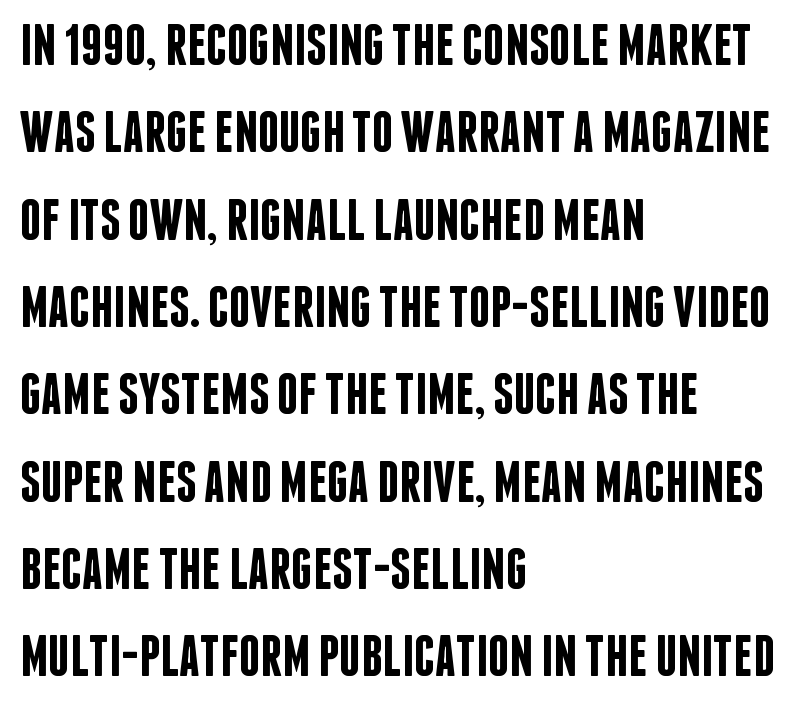
{"serif": "no", "italic": "no", "bold": "semi", "weight": "semibold", "width": "condensed", "stroke_contrast": "low", "x_height": "large", "monospaced": "no", "underline": "no", "align": "left", "line_spacing": "normal", "line_spacing_ratio": 1.48, "letter_spacing": "normal", "letter_spacing_em": 0.0, "glyph_px": 59}
